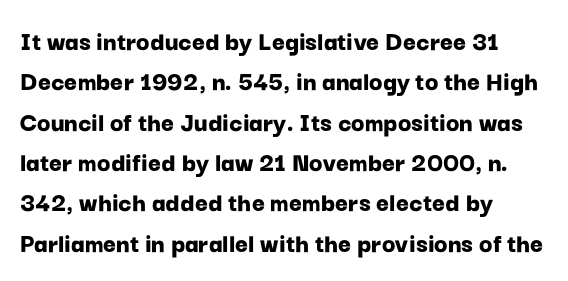
{"serif": "no", "italic": "no", "bold": "yes", "weight": "bold", "width": "normal", "stroke_contrast": "low", "x_height": "medium", "monospaced": "no", "underline": "no", "align": "left", "line_spacing": "normal", "line_spacing_ratio": 1.44, "letter_spacing": "normal", "letter_spacing_em": 0.0, "glyph_px": 28}
